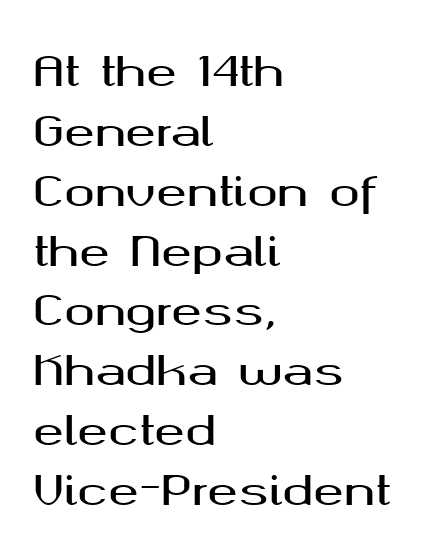
{"serif": "no", "italic": "no", "width": "wide", "stroke_contrast": "medium", "x_height": "medium", "monospaced": "no", "underline": "no", "align": "left", "line_spacing": "normal", "line_spacing_ratio": 1.46, "letter_spacing": "normal", "letter_spacing_em": 0.0, "glyph_px": 41}
